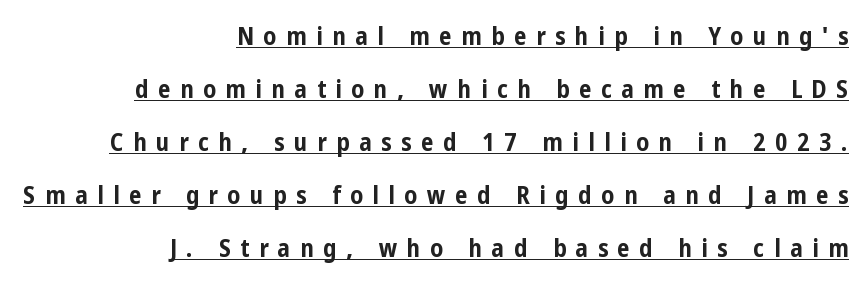
{"italic": "no", "bold": "yes", "underline": "yes", "align": "right", "line_spacing": "loose", "line_spacing_ratio": 2.12, "letter_spacing": "wide", "letter_spacing_em": 0.38, "glyph_px": 25}
